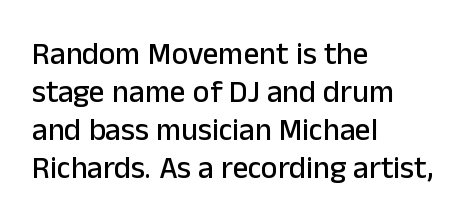
The image shows 31 px sans-serif type, upright; set left-aligned, line spacing 1.23x, normal letter spacing, not underlined; low stroke contrast and a medium x-height.
